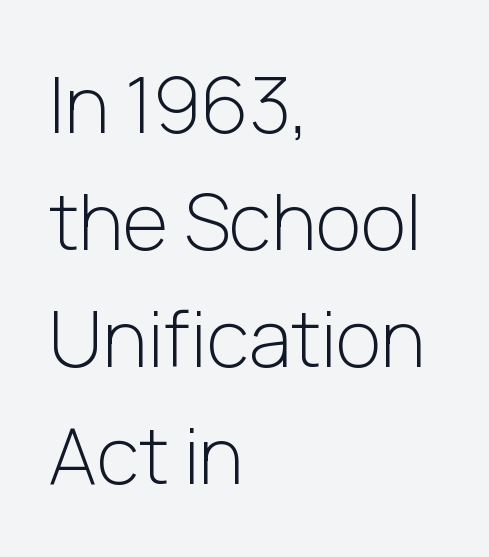
{"serif": "no", "italic": "no", "bold": "no", "weight": "light", "width": "normal", "stroke_contrast": "low", "x_height": "medium", "monospaced": "no", "underline": "no", "align": "left", "line_spacing": "normal", "line_spacing_ratio": 1.5, "letter_spacing": "normal", "letter_spacing_em": 0.0, "glyph_px": 78}
